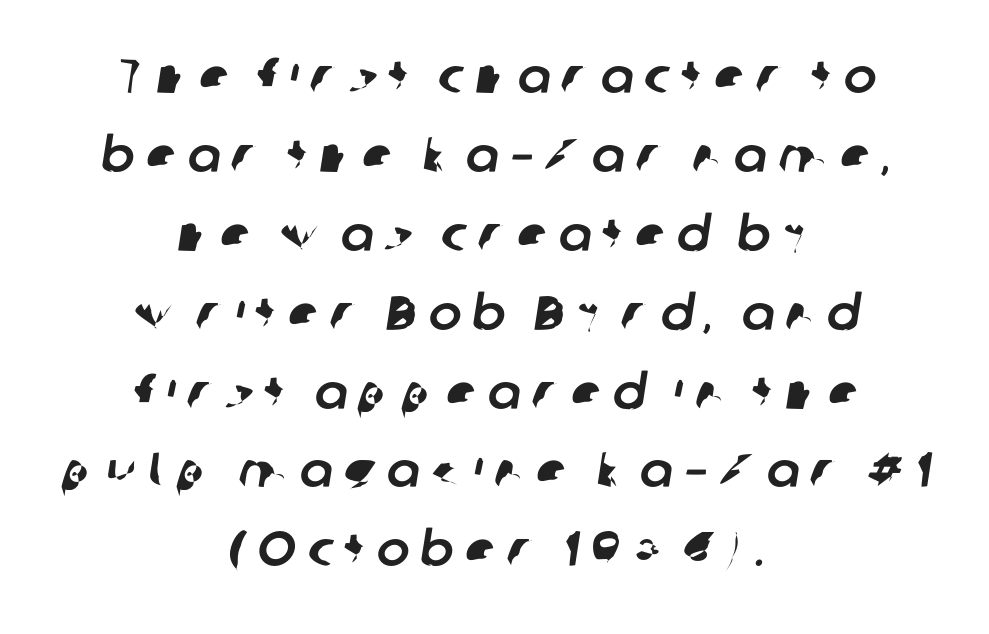
Q: Is the typeface a serif or a sans-serif typeface? A: Sans-serif.
Q: Is the text underlined? A: No.
Q: How is the paragraph aligned? A: Centered.
Q: Is the spacing between letters normal or unusually wide? A: Unusually wide.
Q: Is the spacing between lines tight, normal or loose? A: Normal.
Q: Width (condensed, normal, or wide)? A: Normal.
Q: Stroke contrast? A: Low.
Q: x-height? A: Medium.
Q: Monospaced? A: No.
